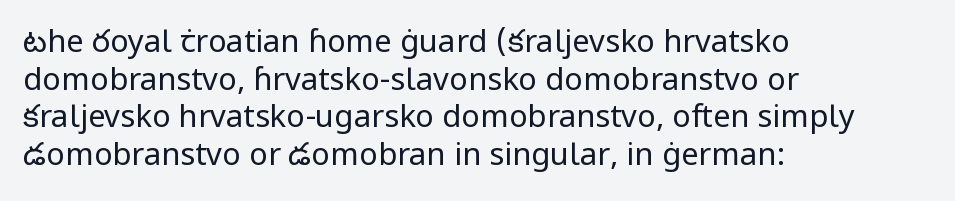
{"serif": "no", "italic": "no", "bold": "no", "weight": "regular", "width": "normal", "stroke_contrast": "low", "x_height": "medium", "monospaced": "no", "underline": "no", "align": "left", "line_spacing_ratio": 1.21, "letter_spacing": "normal", "letter_spacing_em": 0.0, "glyph_px": 31}
